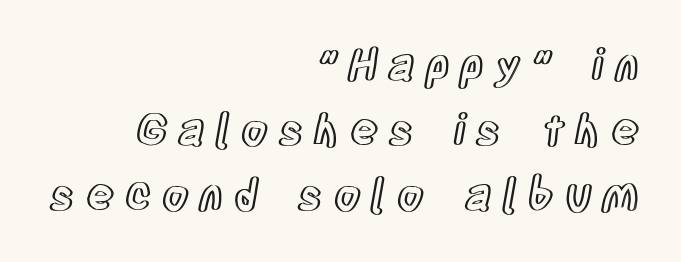
Q: Is the text italic (slanted)? A: Yes.
Q: Is the text underlined? A: No.
Q: How is the paragraph aligned? A: Right-aligned.
Q: Is the spacing between letters normal or unusually wide? A: Unusually wide.
Q: Is the spacing between lines tight, normal or loose? A: Normal.
Q: Width (condensed, normal, or wide)? A: Condensed.
Q: x-height? A: Large.
Q: Monospaced? A: No.
